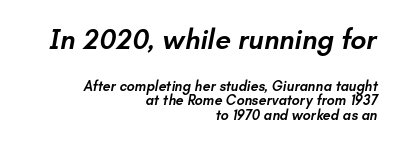
Where is the straight margin? On the right. Observe the absence of serifs on each vertical stroke in this sample. In this sample the first text group is rendered at the bigger scale. In terms of leading, this rendering errs on the cramped side.
